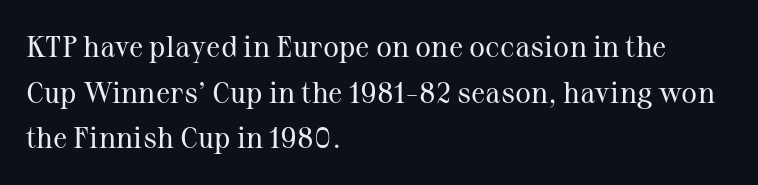
Q: Is the text bold? A: No.
Q: Is the text italic (slanted)? A: No, it is upright.
Q: Is the typeface a serif or a sans-serif typeface? A: Serif.
Q: Is the text underlined? A: No.
Q: How is the paragraph aligned? A: Left-aligned.
Q: Is the spacing between letters normal or unusually wide? A: Normal.
Q: Is the spacing between lines tight, normal or loose? A: Normal.
Q: Width (condensed, normal, or wide)? A: Normal.
Q: Stroke contrast? A: Medium.
Q: x-height? A: Medium.
Q: Monospaced? A: No.
